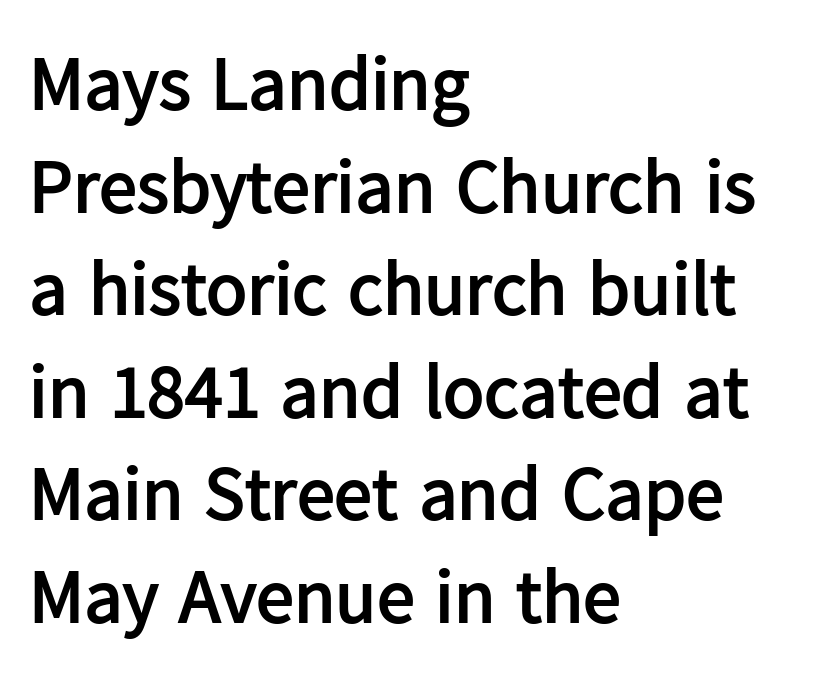
{"serif": "no", "italic": "no", "bold": "yes", "weight": "semibold", "width": "normal", "stroke_contrast": "low", "x_height": "medium", "monospaced": "no", "underline": "no", "align": "left", "line_spacing": "normal", "line_spacing_ratio": 1.35, "letter_spacing": "normal", "letter_spacing_em": 0.0, "glyph_px": 76}
